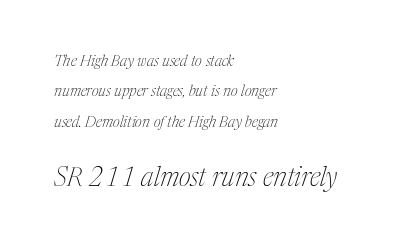
Q: Is the text bold? A: No.
Q: Is the text italic (slanted)? A: Yes, it leans right by about 17 degrees.
Q: Is the text underlined? A: No.
Q: How is the paragraph aligned? A: Left-aligned.
Q: Is the spacing between letters normal or unusually wide? A: Normal.
Q: Is the spacing between lines tight, normal or loose? A: Loose.
Q: Which block of text is set in a larger size, the first (top) or the second (bottom)? A: The second (bottom) one.
